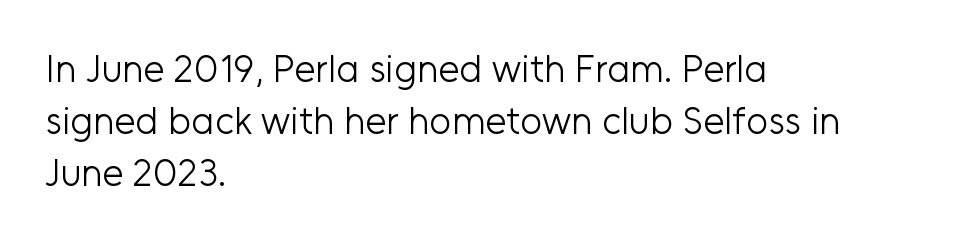
Q: Is the text bold? A: No.
Q: Is the text italic (slanted)? A: No, it is upright.
Q: Is the typeface a serif or a sans-serif typeface? A: Sans-serif.
Q: Is the text underlined? A: No.
Q: How is the paragraph aligned? A: Left-aligned.
Q: Is the spacing between letters normal or unusually wide? A: Normal.
Q: Is the spacing between lines tight, normal or loose? A: Normal.
Q: Width (condensed, normal, or wide)? A: Normal.
Q: Stroke contrast? A: Low.
Q: x-height? A: Medium.
Q: Monospaced? A: No.
